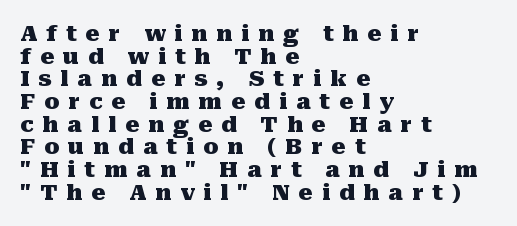
The specimen omits any rule beneath the text block's lines. The line-height multiplier appears low, near solid setting. Designer's note — italics off, roman on. You'd pick this weight for a headline — it's a proper bold.
